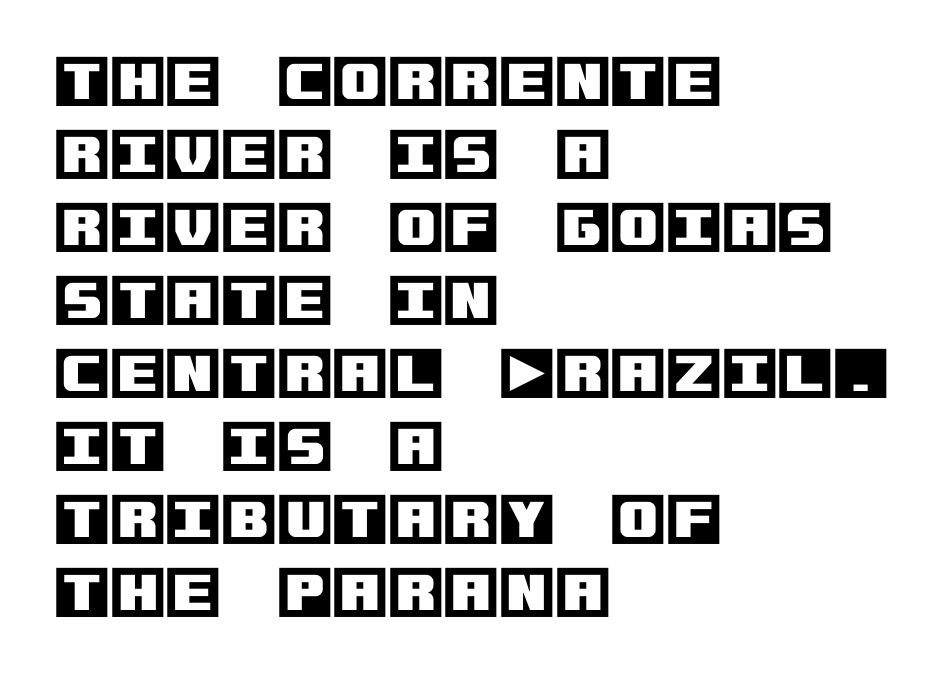
Descender tails drop into unmarked territory. No extra tracking has been applied to these lines. Alignment: flush left. Designer's note — italics off, roman on.
